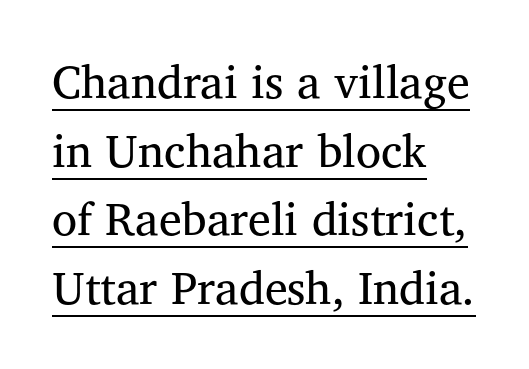
{"serif": "yes", "italic": "no", "bold": "no", "weight": "regular", "width": "normal", "stroke_contrast": "medium", "x_height": "medium", "monospaced": "no", "underline": "yes", "align": "left", "line_spacing": "normal", "line_spacing_ratio": 1.49, "letter_spacing": "normal", "letter_spacing_em": 0.0, "glyph_px": 46}
